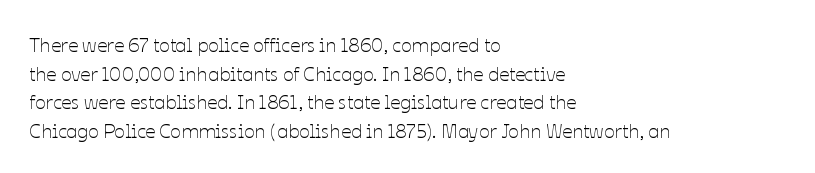
The image shows 20 px text type, upright; set left-aligned, normal line spacing (1.43x), normal letter spacing, not underlined.
